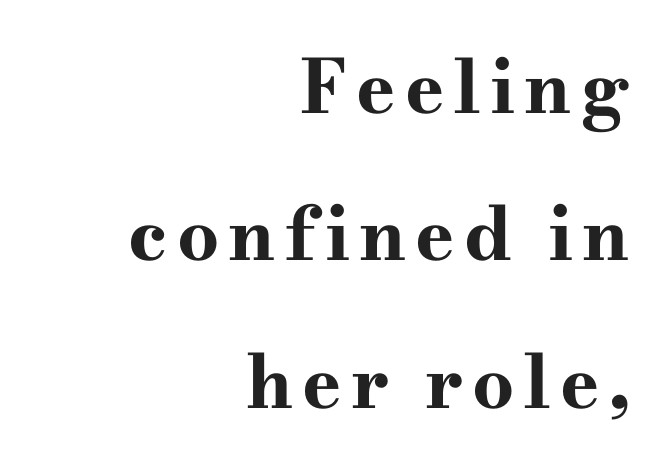
Q: Is the text bold? A: Yes.
Q: Is the text italic (slanted)? A: No, it is upright.
Q: Is the typeface a serif or a sans-serif typeface? A: Serif.
Q: Is the text underlined? A: No.
Q: How is the paragraph aligned? A: Right-aligned.
Q: Is the spacing between lines tight, normal or loose? A: Loose.
Q: Width (condensed, normal, or wide)? A: Wide.
Q: Stroke contrast? A: High.
Q: x-height? A: Small.
Q: Monospaced? A: No.
